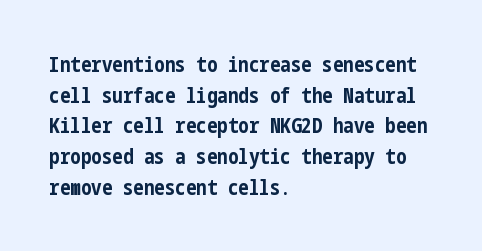
{"italic": "no", "bold": "yes", "underline": "no", "align": "left", "line_spacing": "normal", "line_spacing_ratio": 1.46, "letter_spacing": "normal", "letter_spacing_em": 0.0, "glyph_px": 21}
